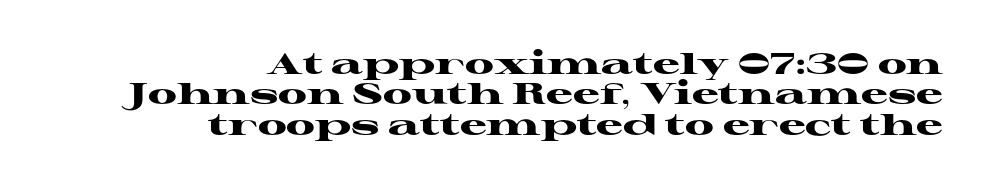
Q: Is the text bold? A: Yes.
Q: Is the text italic (slanted)? A: No, it is upright.
Q: Is the typeface a serif or a sans-serif typeface? A: Serif.
Q: Is the text underlined? A: No.
Q: How is the paragraph aligned? A: Right-aligned.
Q: Is the spacing between letters normal or unusually wide? A: Normal.
Q: Is the spacing between lines tight, normal or loose? A: Tight.
Q: Width (condensed, normal, or wide)? A: Wide.
Q: Stroke contrast? A: High.
Q: x-height? A: Medium.
Q: Monospaced? A: No.
